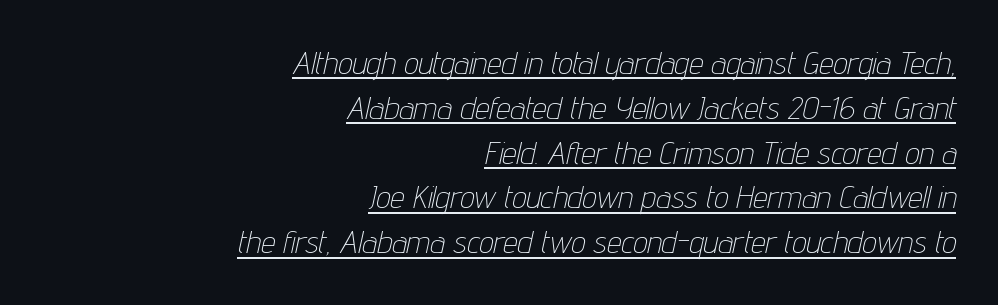
This sample is right-justified, so line beginnings fall wherever the words allow. Decoration check: the copy is underlined. The weight would be labelled regular, book, light, or lighter still. Line spacing here is normal. In terms of letterspacing, this is plain default setting.
